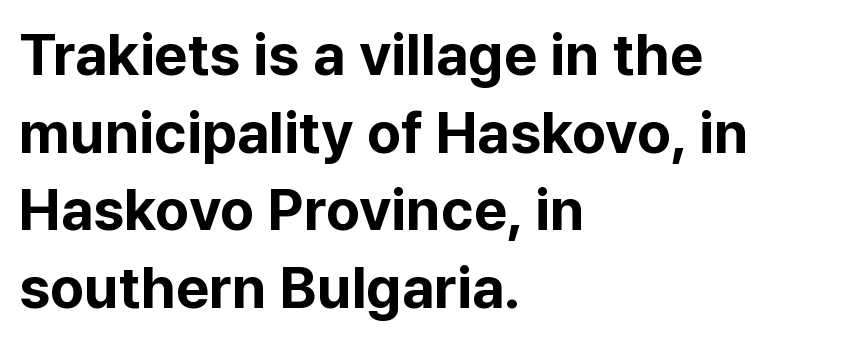
Q: Is the text bold? A: Yes.
Q: Is the text italic (slanted)? A: No, it is upright.
Q: Is the typeface a serif or a sans-serif typeface? A: Sans-serif.
Q: Is the text underlined? A: No.
Q: How is the paragraph aligned? A: Left-aligned.
Q: Is the spacing between letters normal or unusually wide? A: Normal.
Q: Is the spacing between lines tight, normal or loose? A: Normal.
Q: Width (condensed, normal, or wide)? A: Normal.
Q: Stroke contrast? A: Low.
Q: x-height? A: Medium.
Q: Monospaced? A: No.
